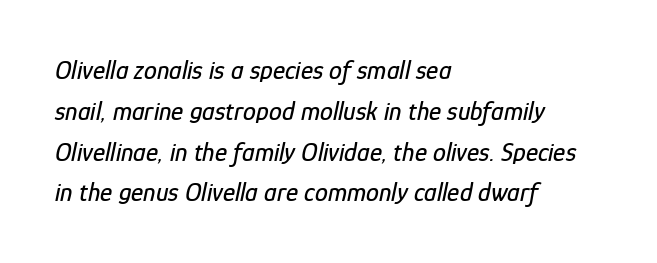
Q: Is the text italic (slanted)? A: Yes, it leans right by about 12 degrees.
Q: Is the text underlined? A: No.
Q: How is the paragraph aligned? A: Left-aligned.
Q: Is the spacing between letters normal or unusually wide? A: Normal.
Q: Is the spacing between lines tight, normal or loose? A: Normal.
